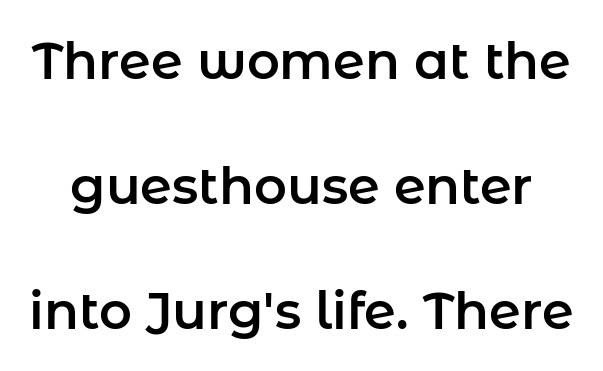
{"serif": "no", "italic": "no", "width": "normal", "stroke_contrast": "low", "x_height": "medium", "monospaced": "no", "underline": "no", "line_spacing": "loose", "line_spacing_ratio": 2.45, "letter_spacing": "normal", "letter_spacing_em": 0.0, "glyph_px": 51}
